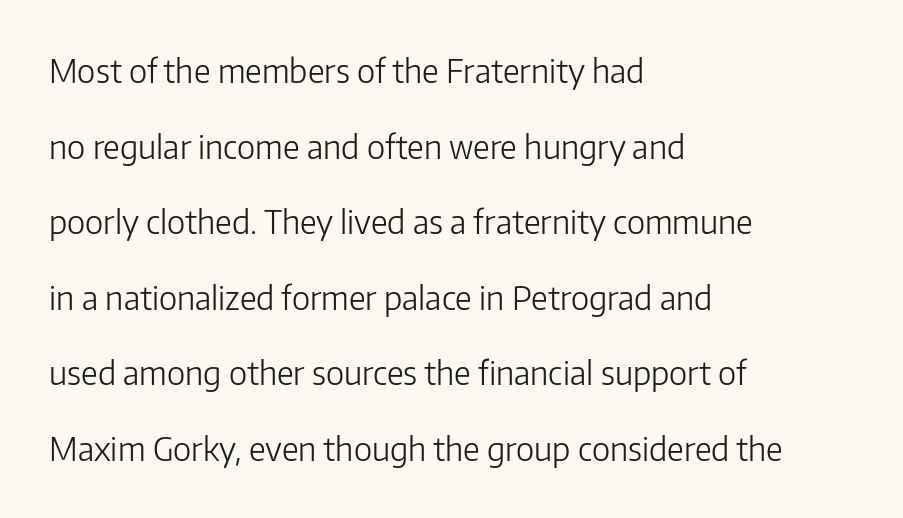
Q: Is the text bold? A: No.
Q: Is the text italic (slanted)? A: No, it is upright.
Q: Is the typeface a serif or a sans-serif typeface? A: Sans-serif.
Q: Is the text underlined? A: No.
Q: How is the paragraph aligned? A: Left-aligned.
Q: Is the spacing between letters normal or unusually wide? A: Normal.
Q: Is the spacing between lines tight, normal or loose? A: Loose.
Q: Width (condensed, normal, or wide)? A: Normal.
Q: Stroke contrast? A: Low.
Q: x-height? A: Medium.
Q: Monospaced? A: No.
